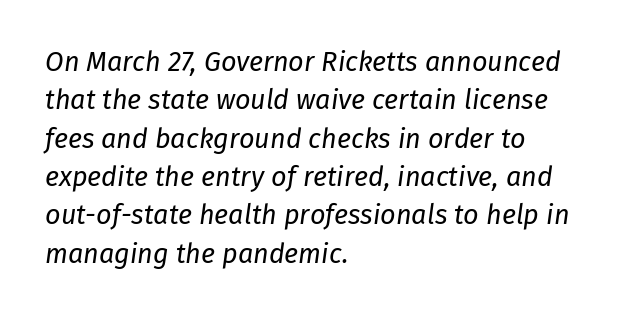
The image shows 27 px text type, italic (leaning right); set left-aligned, normal line spacing (1.42x), normal letter spacing, not underlined.
